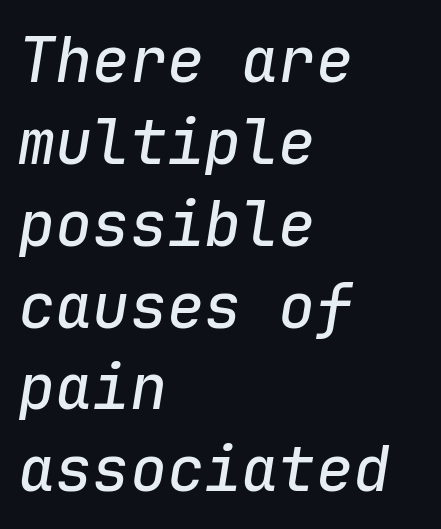
The image shows 62 px text type, italic (leaning right), monospaced; set left-aligned, normal line spacing (1.32x), normal letter spacing, not underlined; low stroke contrast and a medium x-height.
